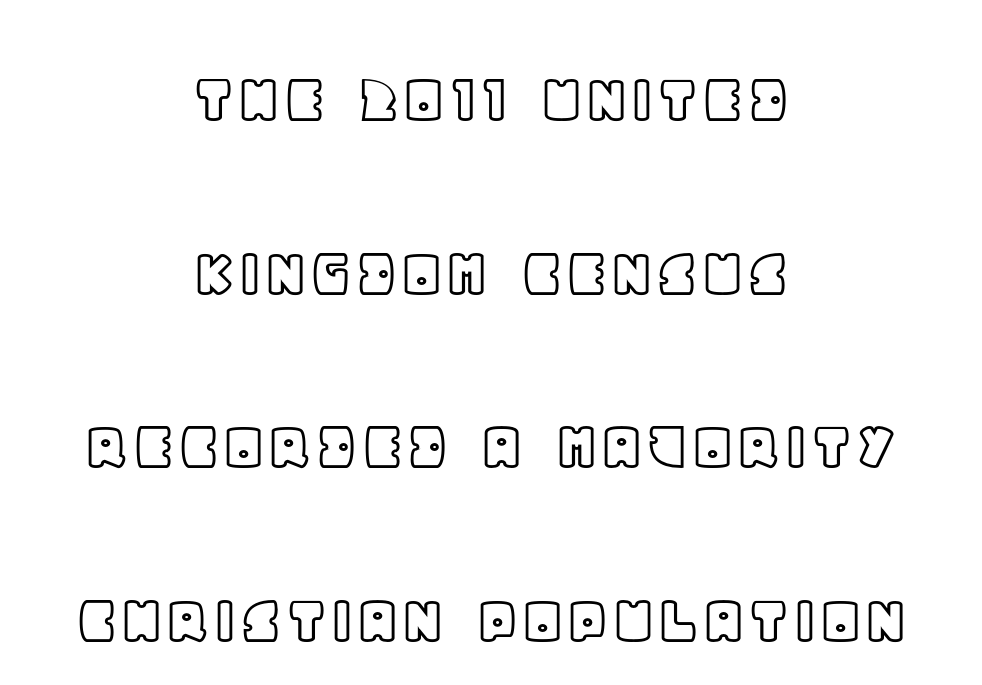
{"italic": "no", "width": "normal", "x_height": "large", "monospaced": "no", "underline": "no", "align": "center", "line_spacing": "loose", "line_spacing_ratio": 2.38, "letter_spacing": "normal", "letter_spacing_em": 0.0, "glyph_px": 73}
